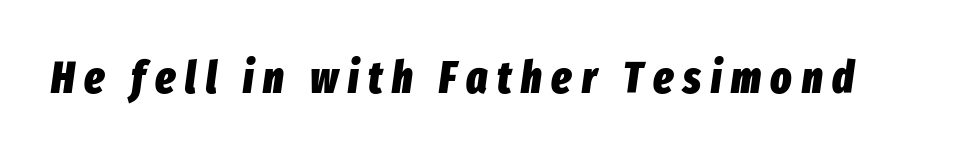
{"italic": "yes", "lean": "right", "slant_degrees": 8, "bold": "yes", "weight": "heavy", "width": "condensed", "stroke_contrast": "low", "x_height": "medium", "monospaced": "no", "underline": "no", "letter_spacing": "wide", "letter_spacing_em": 0.22, "glyph_px": 44}
